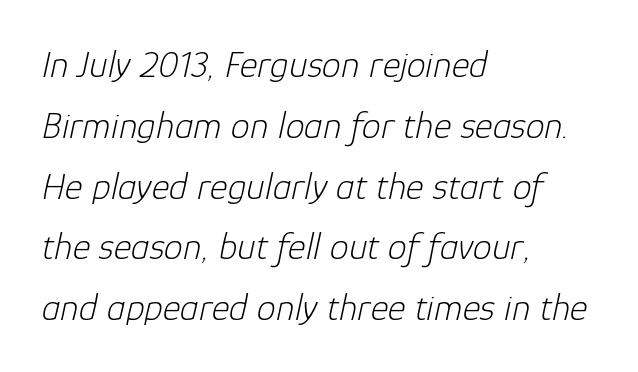
Q: Is the text bold? A: No.
Q: Is the text italic (slanted)? A: Yes, it leans right by about 12 degrees.
Q: Is the text underlined? A: No.
Q: How is the paragraph aligned? A: Left-aligned.
Q: Is the spacing between letters normal or unusually wide? A: Normal.
Q: Is the spacing between lines tight, normal or loose? A: Normal.
Q: Width (condensed, normal, or wide)? A: Normal.
Q: Stroke contrast? A: Low.
Q: x-height? A: Medium.
Q: Monospaced? A: No.
